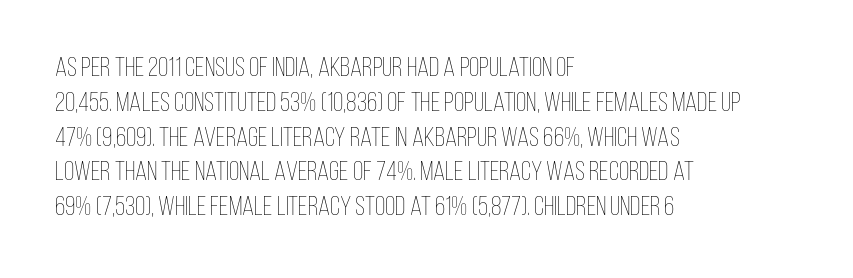
The image shows 27 px text type, upright; set left-aligned, normal line spacing (1.29x), normal letter spacing, not underlined.
